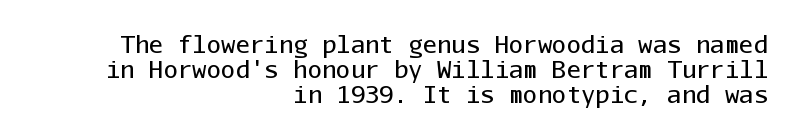
Casual observation: everything's shoved over to the right. Leading: reduced. Tall strokes in this sample are plumb rather than angled. Observe the ordinary spacing: letters are neighbours, not strangers. Unbolded letterforms with no extra heft. Any mark beneath the type? The region is blank.
